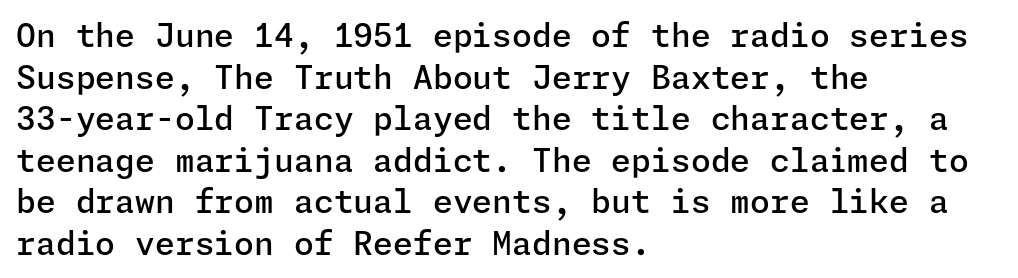
The image shows 32 px semibold sans-serif type, upright; set left-aligned, normal line spacing (1.3x), normal letter spacing, not underlined; low stroke contrast and a medium x-height.
